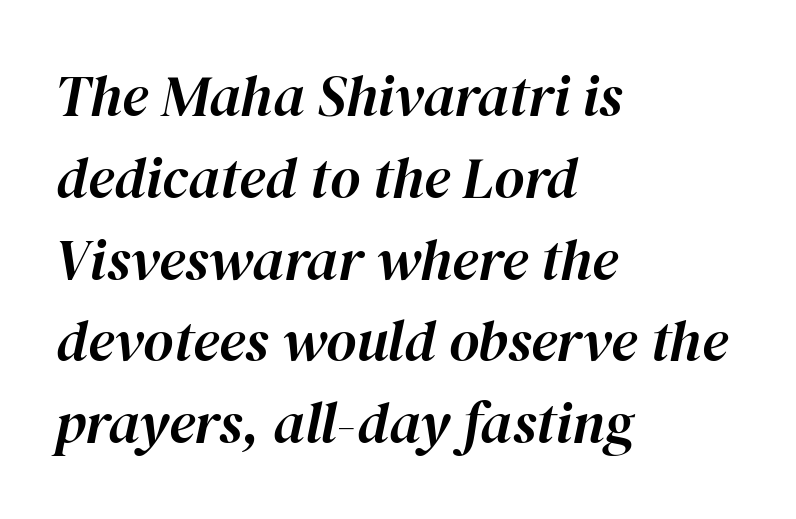
How are the letters spaced? Ordinarily, with no added tracking. Does the leading feel generous? No, just average. The glyphs are unaccompanied by any horizontal stroke below them. In CSS terms this would be text-align: left. Looking at the ascenders, they clearly lean.
